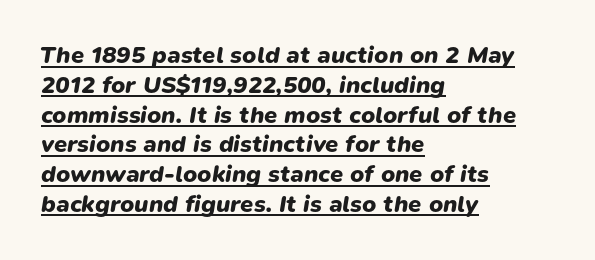
Q: Is the text bold? A: Yes.
Q: Is the text italic (slanted)? A: Yes, it leans right by about 9 degrees.
Q: Is the text underlined? A: Yes.
Q: How is the paragraph aligned? A: Left-aligned.
Q: Is the spacing between letters normal or unusually wide? A: Normal.
